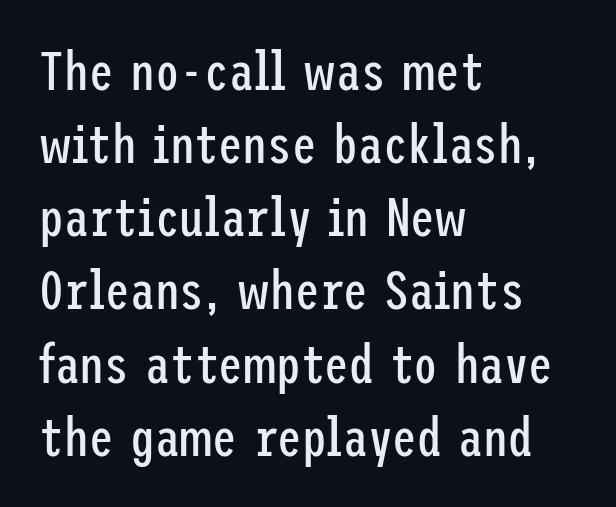
{"serif": "no", "italic": "no", "bold": "no", "weight": "regular", "width": "condensed", "stroke_contrast": "low", "x_height": "medium", "underline": "no", "align": "left", "line_spacing": "normal", "line_spacing_ratio": 1.33, "letter_spacing": "normal", "letter_spacing_em": 0.0, "glyph_px": 55}
